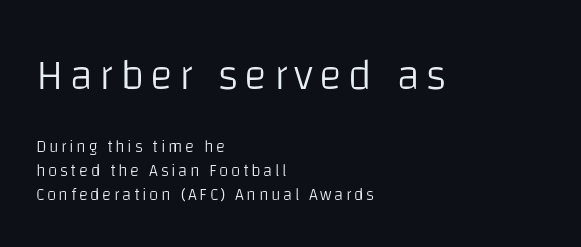
Each line starts at the same left margin while the right side varies. The type sits square on the baseline with zero lean. Stems and bowls with no extra thickness — not bold. This is sans-serif lettering, the kind often seen on screens and signage. Only glyphs here, with clear space below each row. This layout puts the oversized block above and the modest block below.
